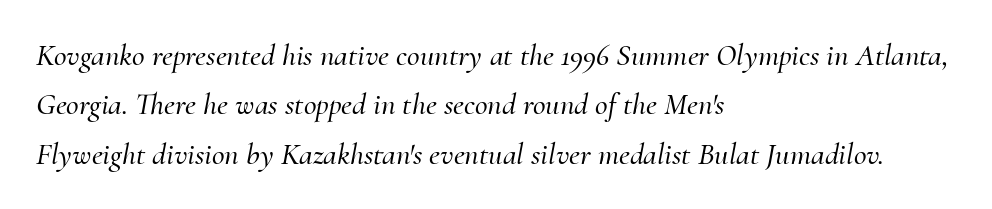
{"serif": "yes", "italic": "yes", "lean": "right", "slant_degrees": 10, "width": "normal", "stroke_contrast": "medium", "x_height": "small", "monospaced": "no", "underline": "no", "align": "left", "line_spacing": "normal", "line_spacing_ratio": 1.59, "letter_spacing": "normal", "letter_spacing_em": 0.0, "glyph_px": 31}
